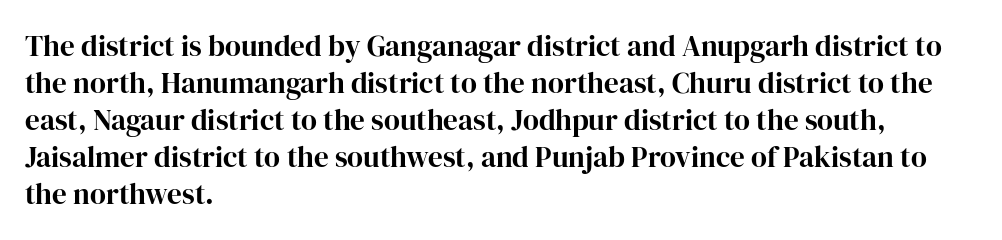
{"serif": "yes", "italic": "no", "width": "normal", "stroke_contrast": "high", "x_height": "medium", "monospaced": "no", "underline": "no", "align": "left", "line_spacing": "normal", "line_spacing_ratio": 1.28, "letter_spacing": "normal", "letter_spacing_em": 0.0, "glyph_px": 29}
